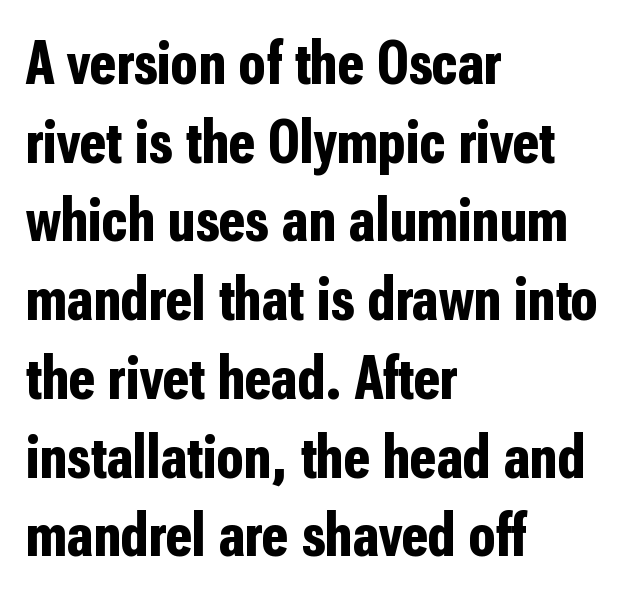
Q: Is the text bold? A: Yes.
Q: Is the text italic (slanted)? A: No, it is upright.
Q: Is the typeface a serif or a sans-serif typeface? A: Sans-serif.
Q: Is the text underlined? A: No.
Q: How is the paragraph aligned? A: Left-aligned.
Q: Is the spacing between letters normal or unusually wide? A: Normal.
Q: Is the spacing between lines tight, normal or loose? A: Normal.
Q: Width (condensed, normal, or wide)? A: Condensed.
Q: Stroke contrast? A: Low.
Q: x-height? A: Medium.
Q: Monospaced? A: No.
